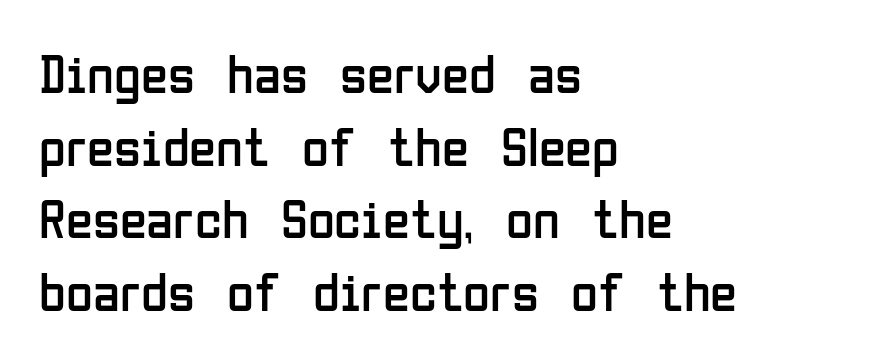
Q: Is the text bold? A: No.
Q: Is the text italic (slanted)? A: No, it is upright.
Q: Is the typeface a serif or a sans-serif typeface? A: Sans-serif.
Q: Is the text underlined? A: No.
Q: How is the paragraph aligned? A: Left-aligned.
Q: Is the spacing between letters normal or unusually wide? A: Normal.
Q: Is the spacing between lines tight, normal or loose? A: Normal.
Q: Width (condensed, normal, or wide)? A: Condensed.
Q: Stroke contrast? A: Low.
Q: x-height? A: Medium.
Q: Monospaced? A: No.
